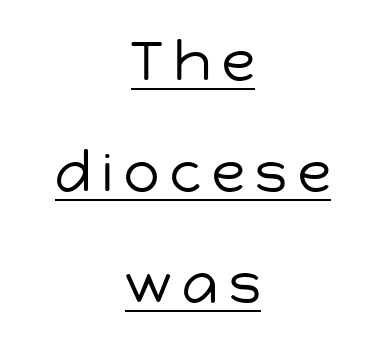
Q: Is the text bold? A: No.
Q: Is the text italic (slanted)? A: No, it is upright.
Q: Is the typeface a serif or a sans-serif typeface? A: Sans-serif.
Q: Is the text underlined? A: Yes.
Q: How is the paragraph aligned? A: Centered.
Q: Is the spacing between letters normal or unusually wide? A: Unusually wide.
Q: Is the spacing between lines tight, normal or loose? A: Loose.
Q: Width (condensed, normal, or wide)? A: Normal.
Q: Stroke contrast? A: Low.
Q: x-height? A: Medium.
Q: Monospaced? A: No.
